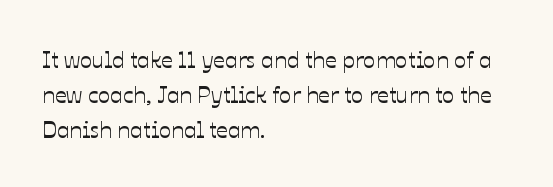
Q: Is the text italic (slanted)? A: No, it is upright.
Q: Is the text underlined? A: No.
Q: How is the paragraph aligned? A: Left-aligned.
Q: Is the spacing between letters normal or unusually wide? A: Normal.
Q: Is the spacing between lines tight, normal or loose? A: Normal.
